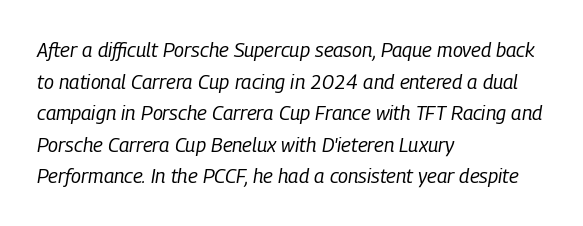
Q: Is the text bold? A: No.
Q: Is the text italic (slanted)? A: Yes, it leans right by about 9 degrees.
Q: Is the text underlined? A: No.
Q: How is the paragraph aligned? A: Left-aligned.
Q: Is the spacing between letters normal or unusually wide? A: Normal.
Q: Is the spacing between lines tight, normal or loose? A: Normal.
